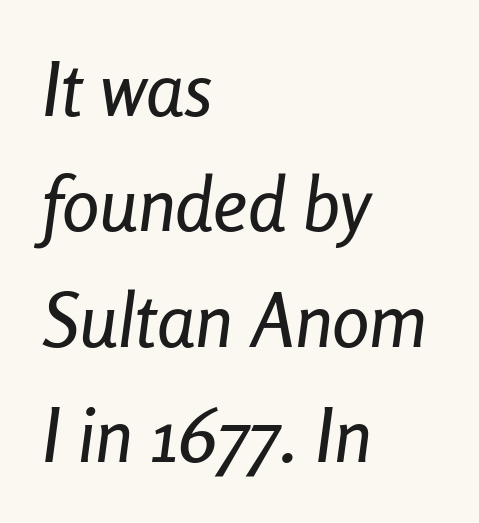
Q: Is the text italic (slanted)? A: Yes, it leans right by about 8 degrees.
Q: Is the text underlined? A: No.
Q: How is the paragraph aligned? A: Left-aligned.
Q: Is the spacing between letters normal or unusually wide? A: Normal.
Q: Is the spacing between lines tight, normal or loose? A: Normal.
Q: Width (condensed, normal, or wide)? A: Condensed.
Q: Stroke contrast? A: Low.
Q: x-height? A: Medium.
Q: Monospaced? A: No.
